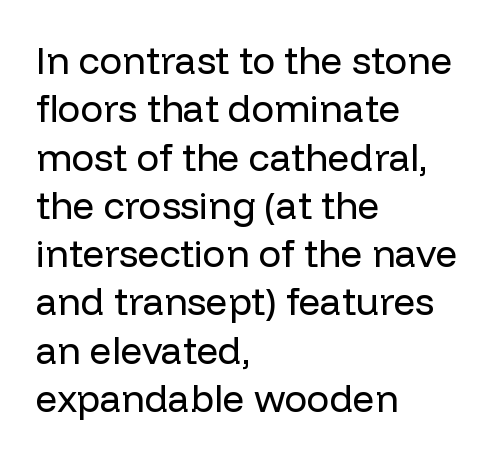
The image shows 38 px regular-weight sans-serif type, upright; set left-aligned, normal line spacing (1.27x), normal letter spacing, not underlined; low stroke contrast and a medium x-height.
